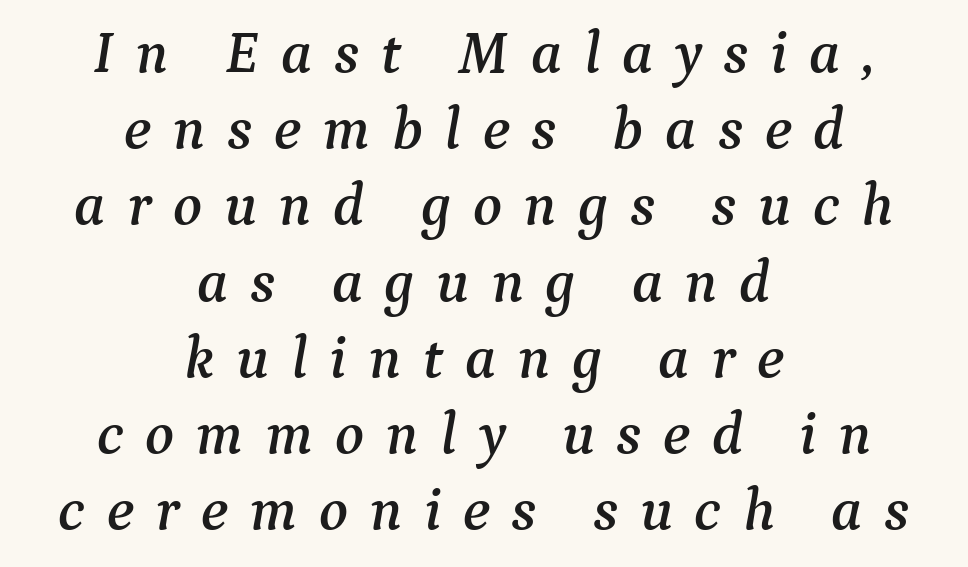
{"serif": "yes", "italic": "yes", "lean": "right", "slant_degrees": 9, "width": "normal", "stroke_contrast": "medium", "x_height": "medium", "monospaced": "no", "underline": "no", "align": "center", "line_spacing": "normal", "line_spacing_ratio": 1.27, "letter_spacing": "wide", "letter_spacing_em": 0.36, "glyph_px": 60}
